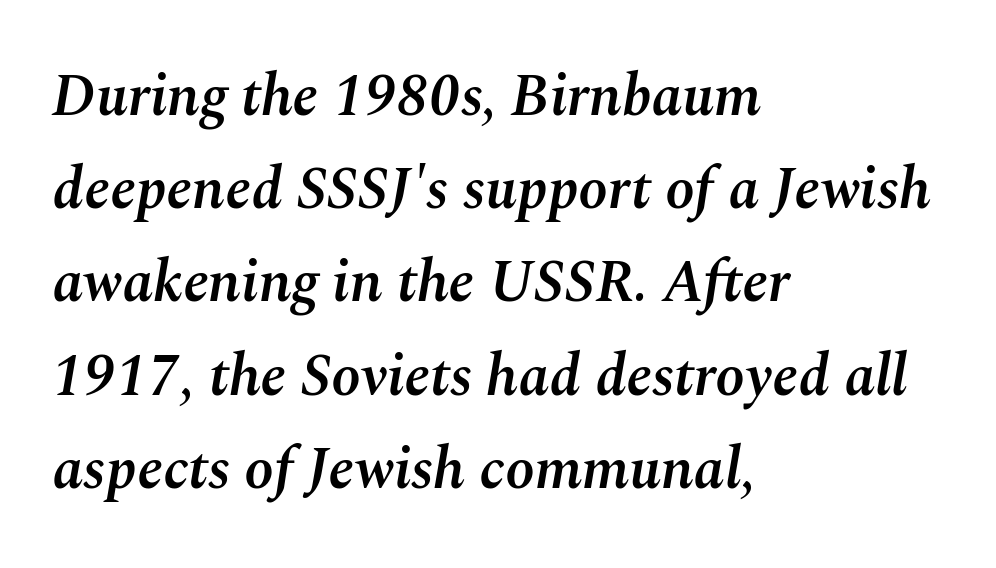
Q: Is the text bold? A: Semi-bold.
Q: Is the text italic (slanted)? A: Yes, it leans right by about 10 degrees.
Q: Is the text underlined? A: No.
Q: How is the paragraph aligned? A: Left-aligned.
Q: Is the spacing between letters normal or unusually wide? A: Normal.
Q: Is the spacing between lines tight, normal or loose? A: Normal.
Q: Width (condensed, normal, or wide)? A: Normal.
Q: Stroke contrast? A: Medium.
Q: x-height? A: Medium.
Q: Monospaced? A: No.
